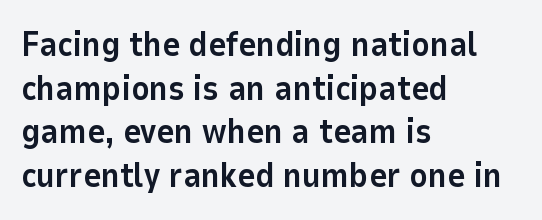
{"serif": "no", "italic": "no", "bold": "yes", "weight": "bold", "width": "normal", "stroke_contrast": "low", "x_height": "medium", "monospaced": "no", "underline": "no", "align": "left", "line_spacing": "normal", "line_spacing_ratio": 1.28, "letter_spacing": "normal", "letter_spacing_em": 0.0, "glyph_px": 34}
